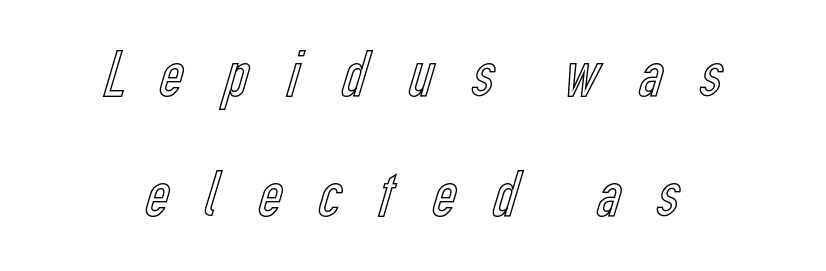
The image shows 68 px condensed type; set centered, line spacing 1.76x, unusually wide letter spacing (+0.44 em), not underlined; a medium x-height.
